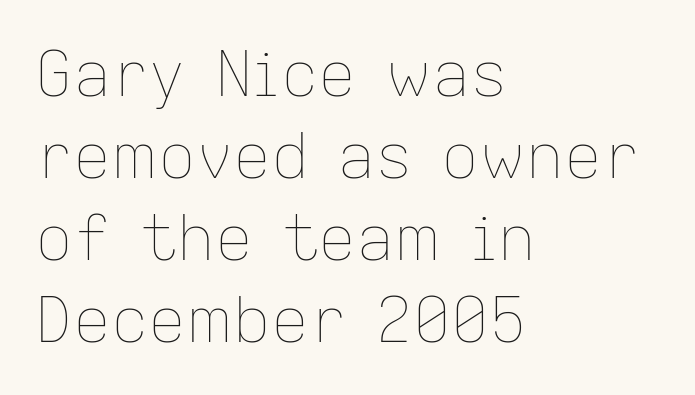
The image shows 63 px thin type, upright; set left-aligned, normal line spacing (1.3x), normal letter spacing, not underlined; low stroke contrast and a medium x-height.
